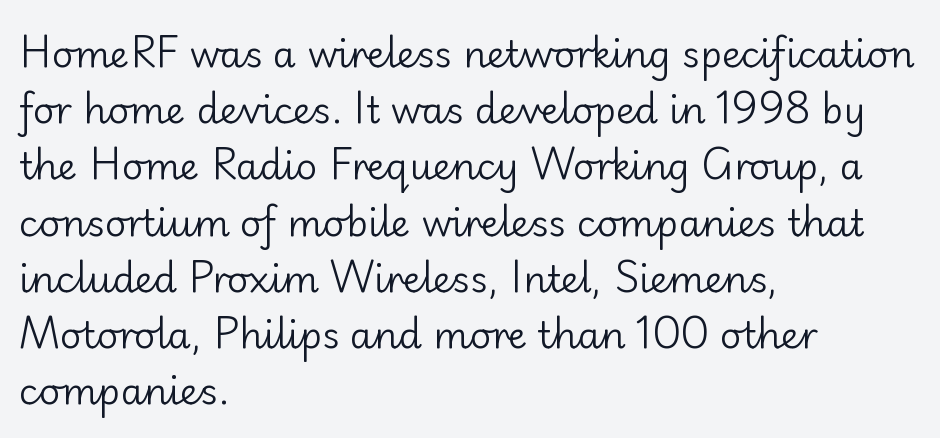
Q: Is the text bold? A: No.
Q: Is the text italic (slanted)? A: No, it is upright.
Q: Is the typeface a serif or a sans-serif typeface? A: Sans-serif.
Q: Is the text underlined? A: No.
Q: How is the paragraph aligned? A: Left-aligned.
Q: Is the spacing between letters normal or unusually wide? A: Normal.
Q: Is the spacing between lines tight, normal or loose? A: Normal.
Q: Width (condensed, normal, or wide)? A: Normal.
Q: Stroke contrast? A: Low.
Q: x-height? A: Small.
Q: Monospaced? A: No.
